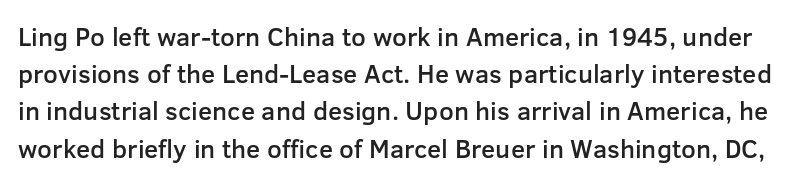
{"italic": "no", "bold": "semi", "underline": "no", "line_spacing": "normal", "line_spacing_ratio": 1.43, "letter_spacing": "normal", "letter_spacing_em": 0.0, "glyph_px": 26}
